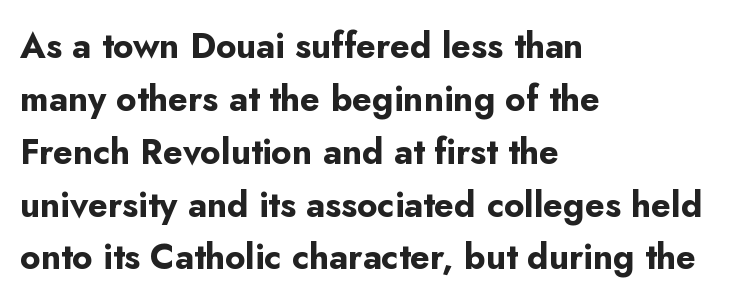
The image shows 35 px bold sans-serif type, upright; set left-aligned, normal line spacing (1.51x), normal letter spacing, not underlined; low stroke contrast and a small x-height.
